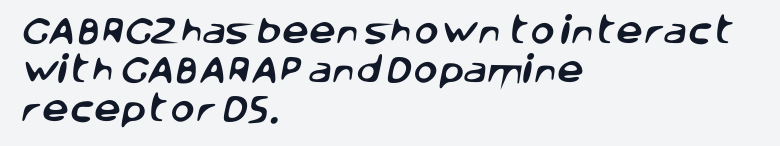
This sample is left-justified, so line endings fall wherever the words run out. Check the space under the baseline: it is left empty. Regarding serifs, this sample does without them. One glance says typical: line gaps are just what's usual. Is the letter spacing exaggerated? No — it looks like the ordinary default.
